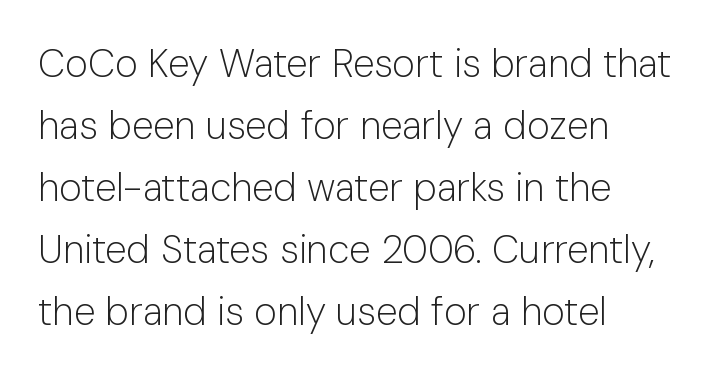
The image shows 39 px light sans-serif type, upright; set left-aligned, normal line spacing (1.59x), normal letter spacing, not underlined; low stroke contrast and a medium x-height.
